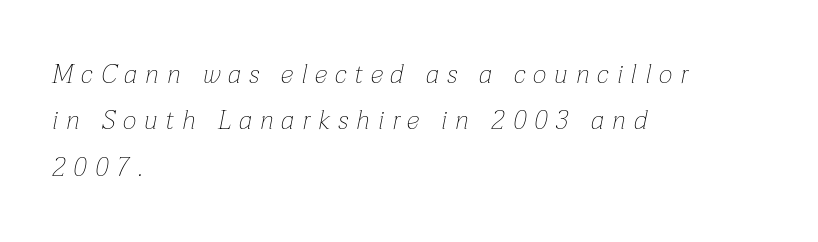
The image shows 26 px text type, italic (leaning right); set left-aligned, line spacing 1.78x, unusually wide letter spacing (+0.31 em), not underlined.
